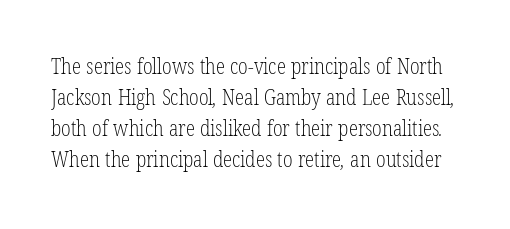
The image shows 21 px text type; set normal line spacing (1.47x), normal letter spacing, not underlined.
